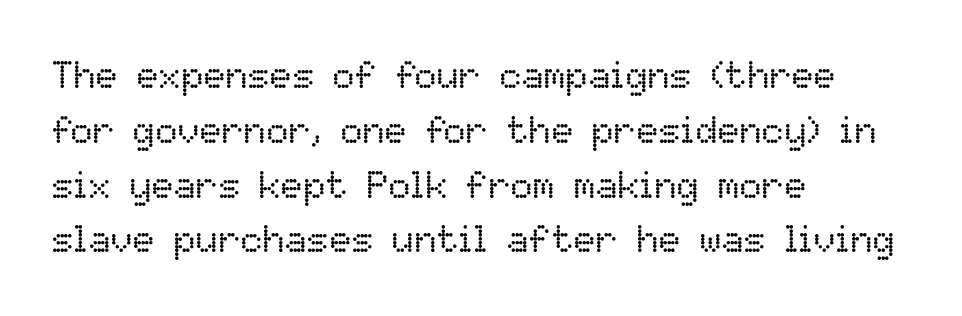
The image shows 37 px regular-weight type, upright; set left-aligned, normal line spacing (1.48x), normal letter spacing, not underlined; low stroke contrast and a medium x-height.
